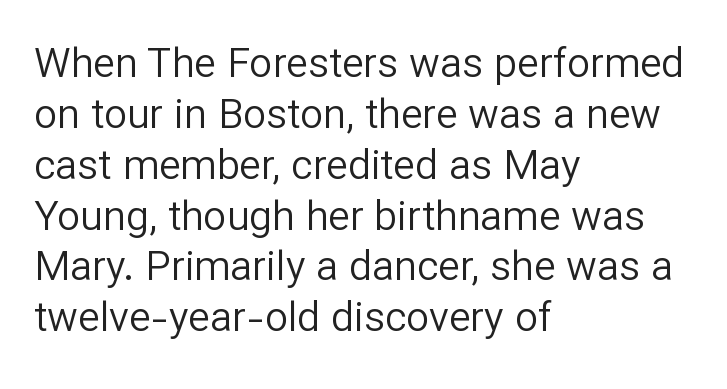
The paragraph has a hard left edge and a soft right edge. Caption: standard tracking, unaltered. Does the type have serifs? No, each stem ends abruptly. You could not count columns in this text — the font is proportionally spaced.
